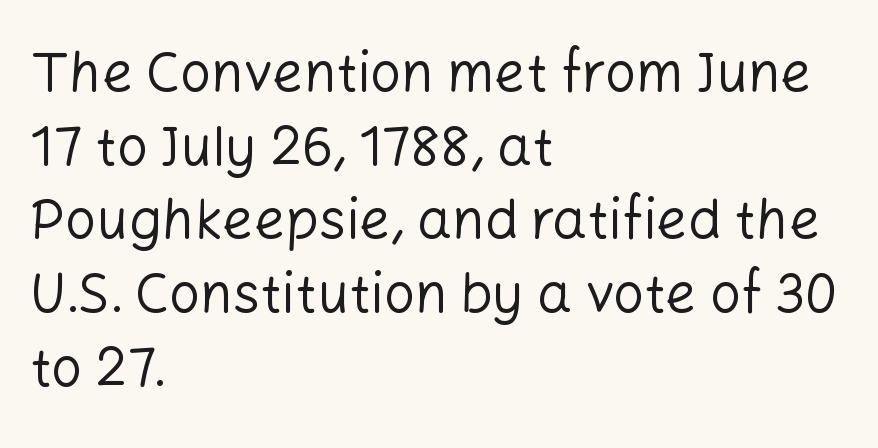
The image shows 55 px regular-weight sans-serif type, upright; set left-aligned, normal line spacing (1.34x), normal letter spacing, not underlined; low stroke contrast and a medium x-height.
